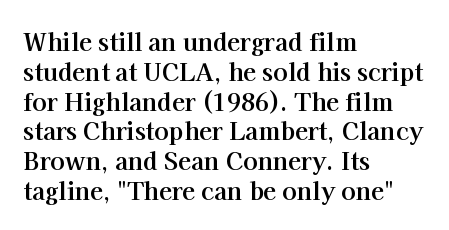
{"italic": "no", "bold": "yes", "underline": "no", "align": "left", "line_spacing_ratio": 1.24, "letter_spacing": "normal", "letter_spacing_em": 0.0, "glyph_px": 24}
